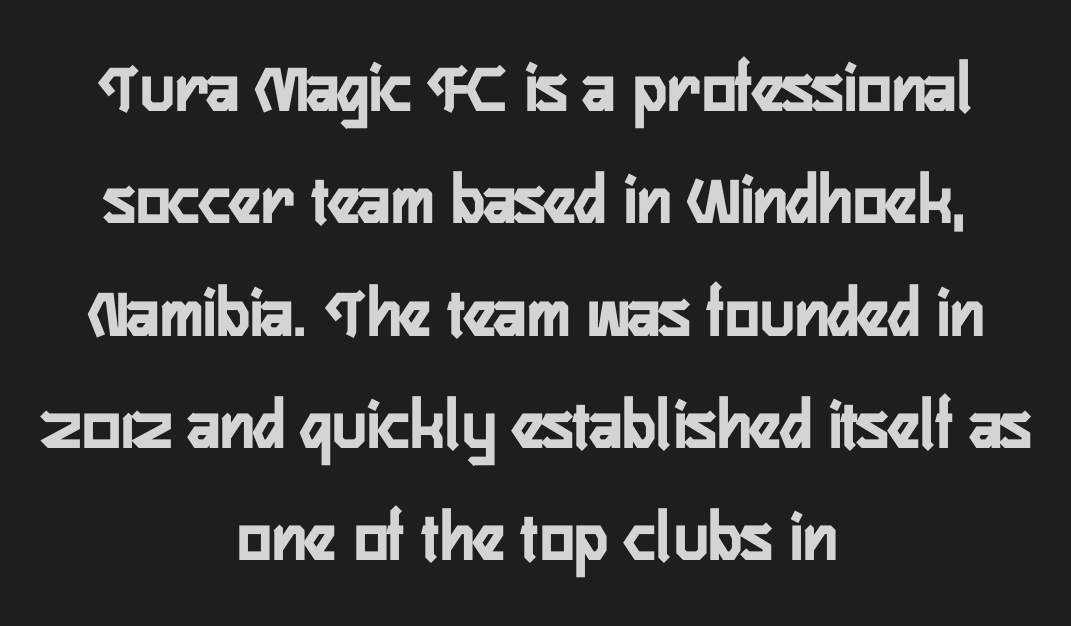
Q: Is the text italic (slanted)? A: No, it is upright.
Q: Is the typeface a serif or a sans-serif typeface? A: Sans-serif.
Q: Is the text underlined? A: No.
Q: How is the paragraph aligned? A: Centered.
Q: Is the spacing between letters normal or unusually wide? A: Normal.
Q: Is the spacing between lines tight, normal or loose? A: Normal.
Q: Width (condensed, normal, or wide)? A: Condensed.
Q: Stroke contrast? A: Low.
Q: x-height? A: Medium.
Q: Monospaced? A: No.
